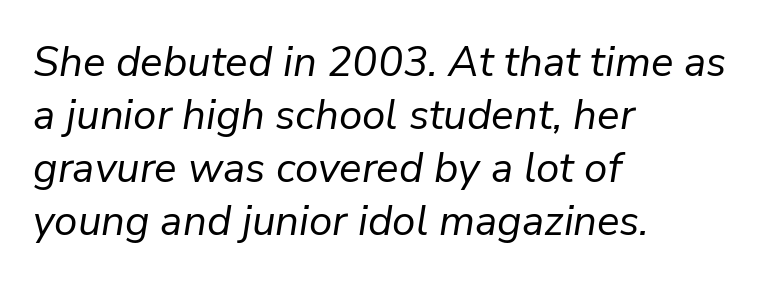
Q: Is the text bold? A: No.
Q: Is the text italic (slanted)? A: Yes, it leans right by about 9 degrees.
Q: Is the text underlined? A: No.
Q: How is the paragraph aligned? A: Left-aligned.
Q: Is the spacing between letters normal or unusually wide? A: Normal.
Q: Is the spacing between lines tight, normal or loose? A: Normal.
Q: Width (condensed, normal, or wide)? A: Normal.
Q: Stroke contrast? A: Low.
Q: x-height? A: Medium.
Q: Monospaced? A: No.
